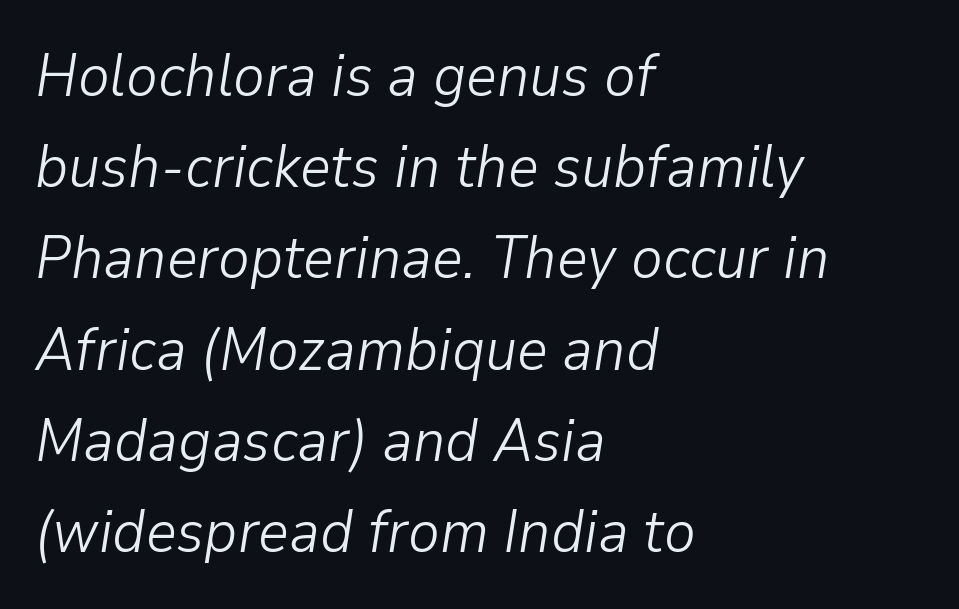
Q: Is the text bold? A: No.
Q: Is the text italic (slanted)? A: Yes, it leans right by about 9 degrees.
Q: Is the text underlined? A: No.
Q: How is the paragraph aligned? A: Left-aligned.
Q: Is the spacing between letters normal or unusually wide? A: Normal.
Q: Is the spacing between lines tight, normal or loose? A: Normal.
Q: Width (condensed, normal, or wide)? A: Normal.
Q: Stroke contrast? A: Low.
Q: x-height? A: Medium.
Q: Monospaced? A: No.
